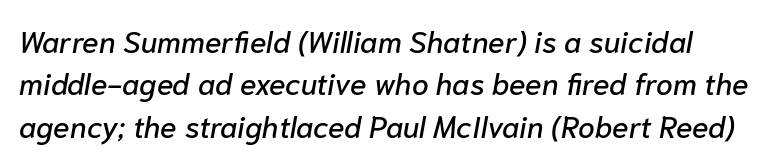
Q: Is the text italic (slanted)? A: Yes, it leans right by about 10 degrees.
Q: Is the text underlined? A: No.
Q: Is the spacing between letters normal or unusually wide? A: Normal.
Q: Is the spacing between lines tight, normal or loose? A: Normal.
Q: Width (condensed, normal, or wide)? A: Normal.
Q: Stroke contrast? A: Low.
Q: x-height? A: Medium.
Q: Monospaced? A: No.
